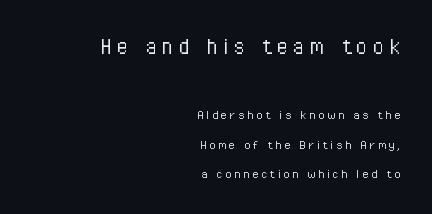
Q: Is the text bold? A: No.
Q: Is the text italic (slanted)? A: No, it is upright.
Q: Is the text underlined? A: No.
Q: How is the paragraph aligned? A: Right-aligned.
Q: Is the spacing between letters normal or unusually wide? A: Unusually wide.
Q: Is the spacing between lines tight, normal or loose? A: Loose.
Q: Which block of text is set in a larger size, the first (top) or the second (bottom)? A: The first (top) one.
